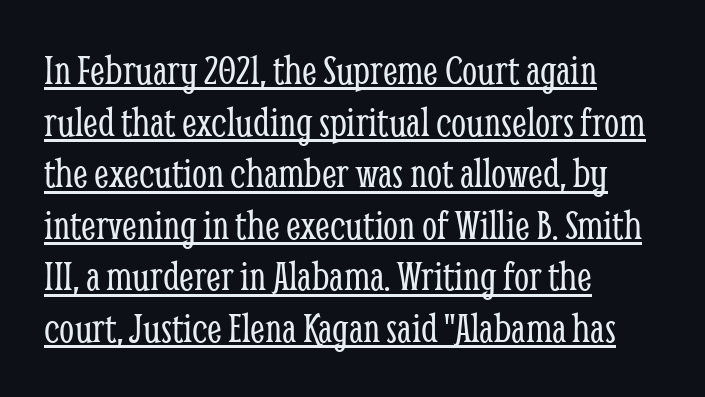
The image shows 43 px light, condensed serif type, upright; set left-aligned, line spacing 1.2x, normal letter spacing, underlined; low stroke contrast and a medium x-height.
